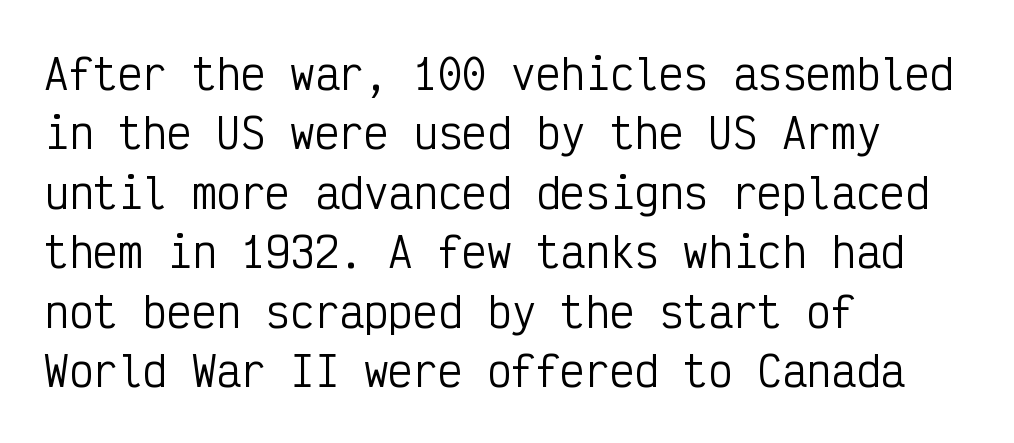
Just letters on the line, the space beneath them empty. Vertical stems look standard width or narrower in stroke. Between one letter and the next there's only the usual sliver of space. These lines are set flush left with a ragged right edge.
